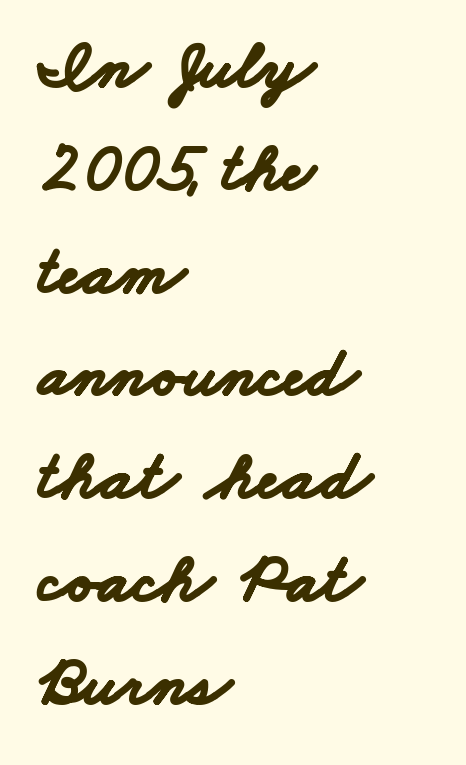
{"serif": "no", "bold": "yes", "weight": "bold", "width": "wide", "stroke_contrast": "low", "x_height": "small", "monospaced": "no", "underline": "no", "align": "left", "line_spacing": "normal", "line_spacing_ratio": 1.49, "letter_spacing": "normal", "letter_spacing_em": 0.0, "glyph_px": 69}
